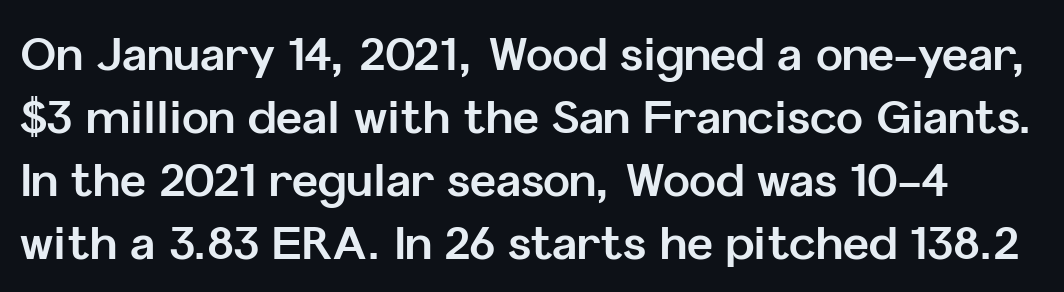
{"serif": "no", "italic": "no", "bold": "yes", "weight": "bold", "width": "normal", "stroke_contrast": "low", "x_height": "medium", "monospaced": "no", "underline": "no", "line_spacing": "normal", "line_spacing_ratio": 1.4, "letter_spacing": "normal", "letter_spacing_em": 0.0, "glyph_px": 45}
